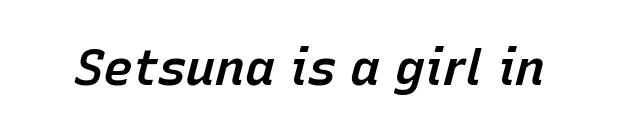
{"italic": "yes", "lean": "right", "slant_degrees": 15, "bold": "semi", "weight": "semibold", "width": "normal", "stroke_contrast": "low", "x_height": "medium", "monospaced": "no", "underline": "no", "letter_spacing": "normal", "letter_spacing_em": 0.0, "glyph_px": 50}
